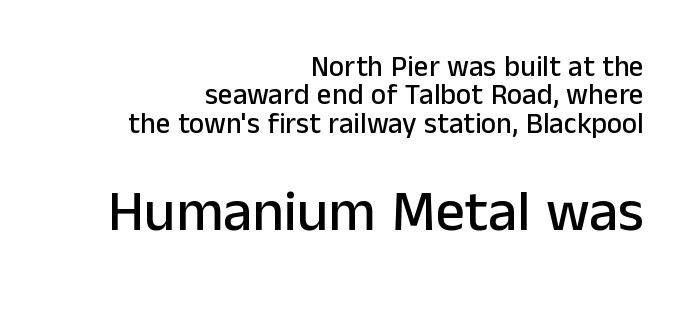
Q: Is the text italic (slanted)? A: No, it is upright.
Q: Is the typeface a serif or a sans-serif typeface? A: Sans-serif.
Q: Is the text underlined? A: No.
Q: How is the paragraph aligned? A: Right-aligned.
Q: Is the spacing between letters normal or unusually wide? A: Normal.
Q: Is the spacing between lines tight, normal or loose? A: Tight.
Q: Which block of text is set in a larger size, the first (top) or the second (bottom)? A: The second (bottom) one.
Q: Width (condensed, normal, or wide)? A: Normal.
Q: Stroke contrast? A: Low.
Q: x-height? A: Medium.
Q: Monospaced? A: No.
